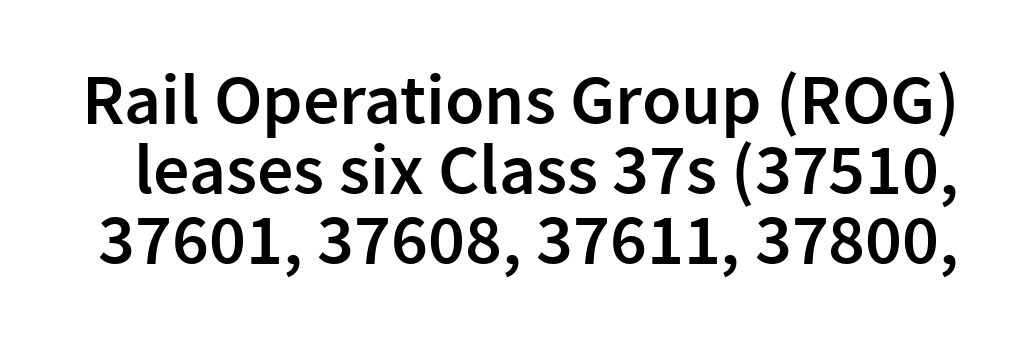
Observe the absence of serifs on each vertical stroke in this sample. Unlike italic type, these characters show no tilt at all. Every letter is mildly thick-stroked: semibold rather than bold. You could barely slide anything between these rows. Do the characters align in a grid? No, the font is proportional.
